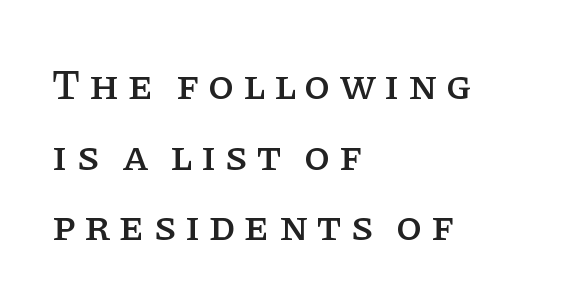
The image shows 42 px serif type, upright; set left-aligned, normal line spacing (1.68x), unusually wide letter spacing (+0.2 em), not underlined; low stroke contrast and a large x-height.
